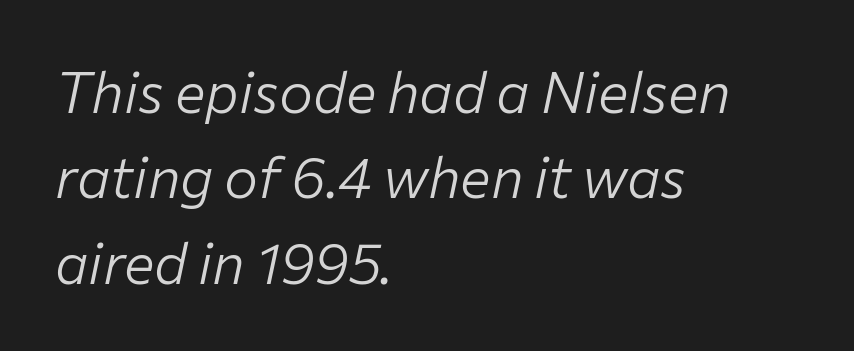
Typeset ragged right — the left edge is the straight one. Students, note that the glyphs here touch the page at normal intervals. The space beneath each line is pristine and unruled. An italicized treatment has been applied to the whole sample. Here the designer chose a conventional face with non-uniform glyph widths. This sample keeps an unexceptional amount of space between lines.
